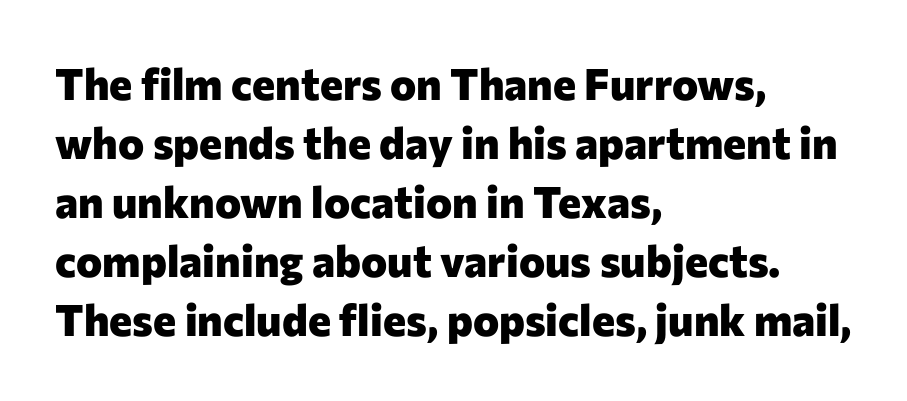
Vertical strokes here are truly vertical. The rendering uses a bold face; every stroke is thick and dark. The passage is arranged the way most books set body copy — flush left. Observe the ordinary spacing: letters are neighbours, not strangers. Quick note: underline off. You could not count columns in this text — the font is proportionally spaced.
